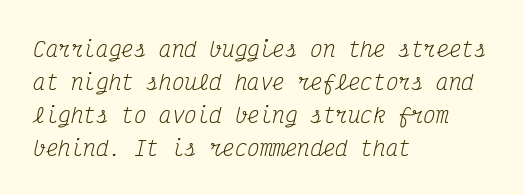
{"italic": "yes", "lean": "right", "slant_degrees": 12, "bold": "no", "underline": "no", "align": "left", "line_spacing": "normal", "line_spacing_ratio": 1.57, "letter_spacing": "normal", "letter_spacing_em": 0.0, "glyph_px": 21}
